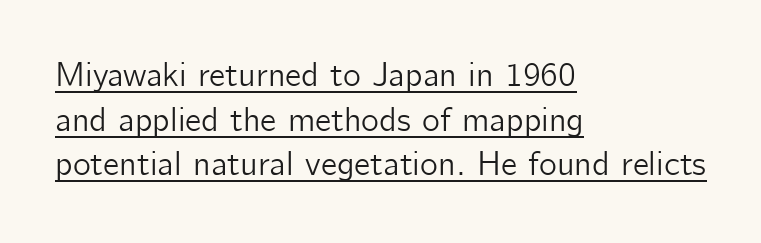
The image shows 34 px sans-serif type, upright; set left-aligned, normal line spacing (1.31x), normal letter spacing, underlined; low stroke contrast and a medium x-height.
